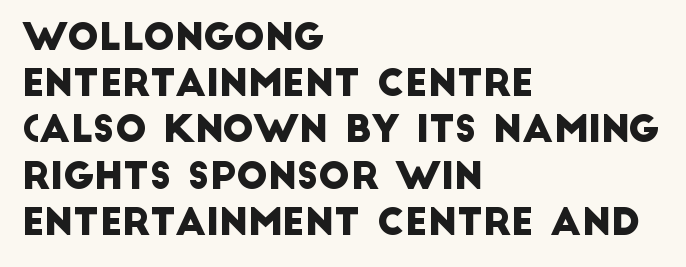
{"serif": "no", "width": "normal", "stroke_contrast": "low", "x_height": "large", "monospaced": "no", "underline": "no", "align": "left", "line_spacing": "normal", "line_spacing_ratio": 1.25, "letter_spacing": "normal", "letter_spacing_em": 0.0, "glyph_px": 37}
